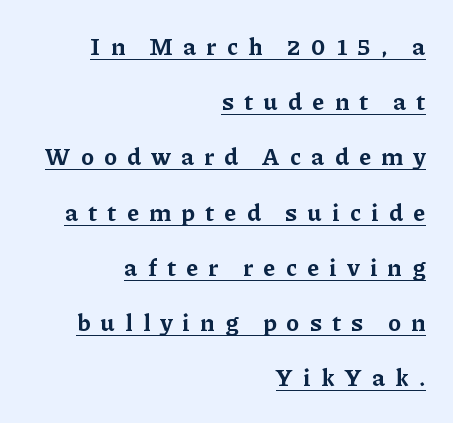
The image shows 24 px bold type, upright; set right-aligned, loose line spacing (2.3x), unusually wide letter spacing (+0.44 em), underlined.
